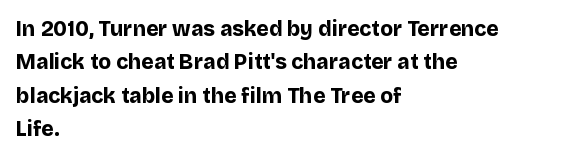
{"italic": "no", "bold": "yes", "underline": "no", "align": "left", "line_spacing": "normal", "line_spacing_ratio": 1.59, "letter_spacing": "normal", "letter_spacing_em": 0.0, "glyph_px": 21}
